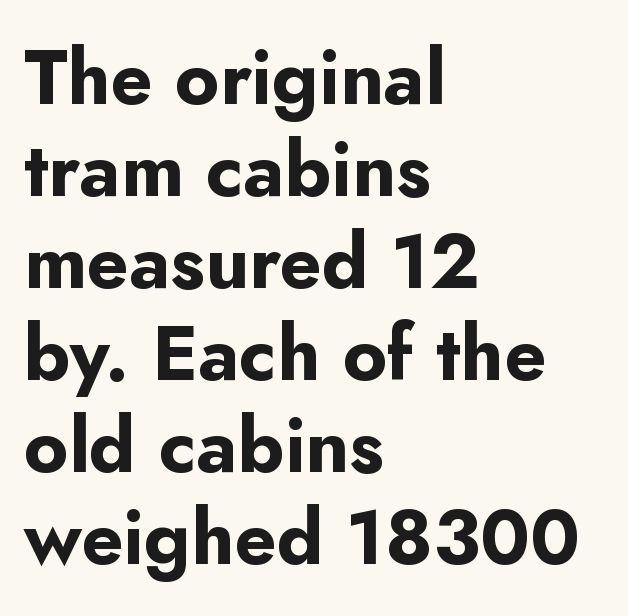
Casual observation: everything's shoved over to the left. Observe the absence of serifs on each vertical stroke in this sample. You could not count columns in this text — the font is proportionally spaced. The gaps between neighbouring characters are ordinary and unremarkable. Summary of weight: heavy, a full bold. Quick note: underline off.
